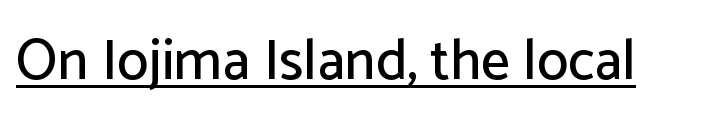
Q: Is the text italic (slanted)? A: No, it is upright.
Q: Is the typeface a serif or a sans-serif typeface? A: Sans-serif.
Q: Is the text underlined? A: Yes.
Q: Is the spacing between letters normal or unusually wide? A: Normal.
Q: Width (condensed, normal, or wide)? A: Normal.
Q: Stroke contrast? A: Low.
Q: x-height? A: Medium.
Q: Monospaced? A: No.
